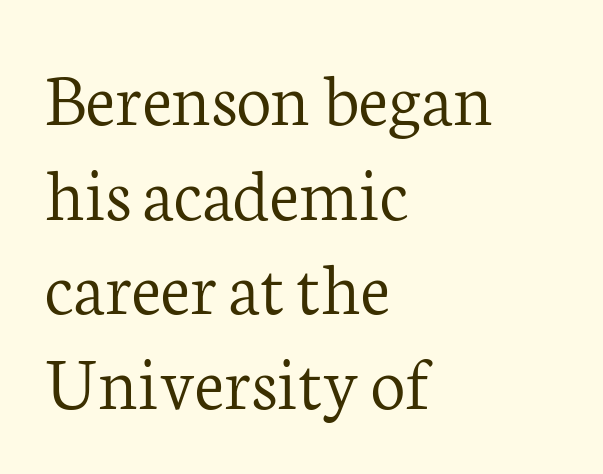
Q: Is the text bold? A: No.
Q: Is the text italic (slanted)? A: No, it is upright.
Q: Is the typeface a serif or a sans-serif typeface? A: Serif.
Q: Is the text underlined? A: No.
Q: How is the paragraph aligned? A: Left-aligned.
Q: Is the spacing between letters normal or unusually wide? A: Normal.
Q: Width (condensed, normal, or wide)? A: Normal.
Q: Stroke contrast? A: Low.
Q: x-height? A: Medium.
Q: Monospaced? A: No.
